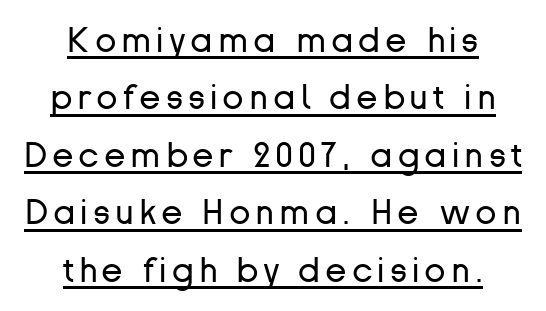
Every character sits straight up, as roman type does. You can tell from the bare stems that sans-serif type was used. This rendering uses center alignment, leaving both contours irregular but symmetric. Bold? No — there's no thickening of the strokes.
